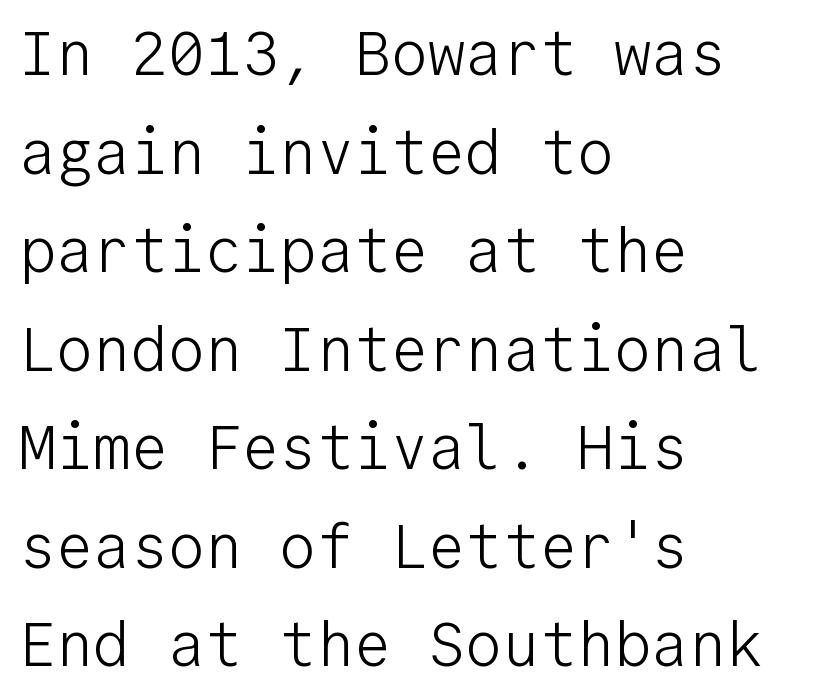
Between one letter and the next there's only the usual sliver of space. Words float on clear page, feet unadorned. The face used here is monospaced, like something from a code editor. This sample uses a sans-serif face.
